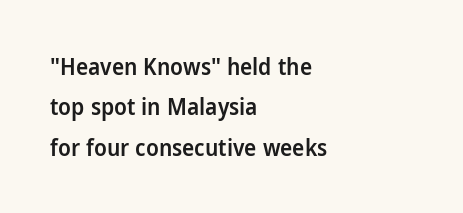
The image shows 23 px text type, upright; set left-aligned, line spacing 1.76x, normal letter spacing, not underlined.
